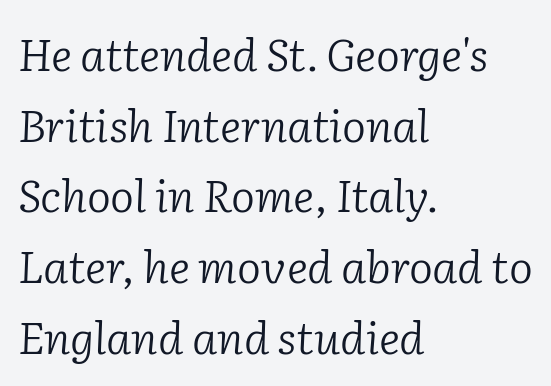
{"serif": "yes", "italic": "yes", "lean": "right", "slant_degrees": 2, "bold": "no", "weight": "light", "width": "normal", "stroke_contrast": "low", "x_height": "medium", "monospaced": "no", "underline": "no", "align": "left", "line_spacing": "normal", "line_spacing_ratio": 1.57, "letter_spacing": "normal", "letter_spacing_em": 0.0, "glyph_px": 45}
